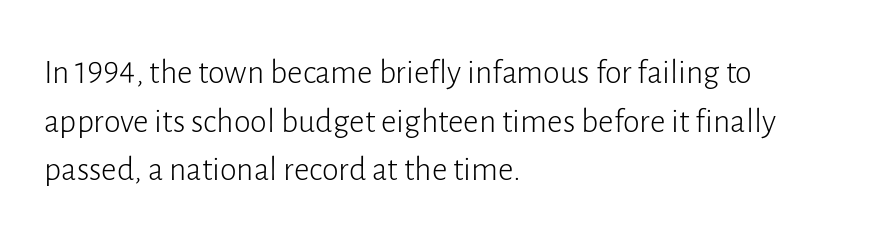
{"serif": "no", "italic": "no", "bold": "no", "weight": "light", "width": "normal", "stroke_contrast": "low", "x_height": "medium", "monospaced": "no", "underline": "no", "align": "left", "line_spacing": "normal", "line_spacing_ratio": 1.43, "letter_spacing": "normal", "letter_spacing_em": 0.0, "glyph_px": 34}
